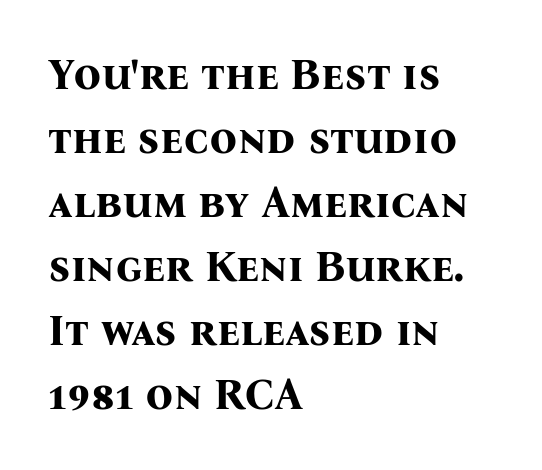
{"serif": "yes", "italic": "no", "bold": "yes", "weight": "bold", "width": "normal", "stroke_contrast": "medium", "x_height": "medium", "monospaced": "no", "underline": "no", "align": "left", "line_spacing": "normal", "line_spacing_ratio": 1.49, "letter_spacing": "normal", "letter_spacing_em": 0.0, "glyph_px": 43}
